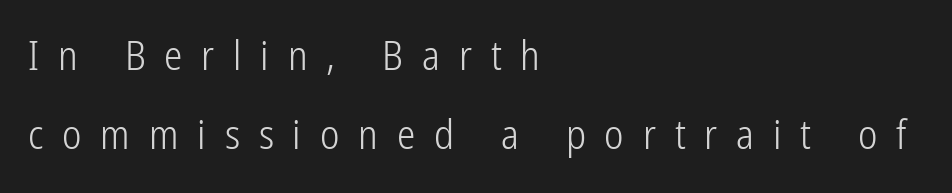
{"serif": "no", "italic": "no", "bold": "no", "weight": "light", "width": "condensed", "stroke_contrast": "low", "x_height": "medium", "monospaced": "no", "underline": "no", "align": "left", "line_spacing": "loose", "line_spacing_ratio": 1.93, "letter_spacing": "wide", "letter_spacing_em": 0.46, "glyph_px": 41}
